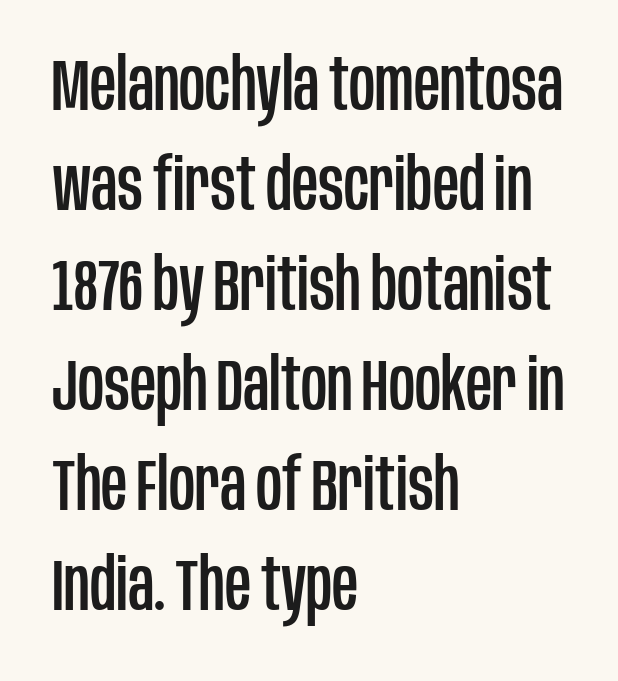
{"serif": "no", "italic": "no", "width": "condensed", "stroke_contrast": "low", "x_height": "large", "monospaced": "no", "underline": "no", "align": "left", "line_spacing": "normal", "line_spacing_ratio": 1.39, "letter_spacing": "normal", "letter_spacing_em": 0.0, "glyph_px": 72}
